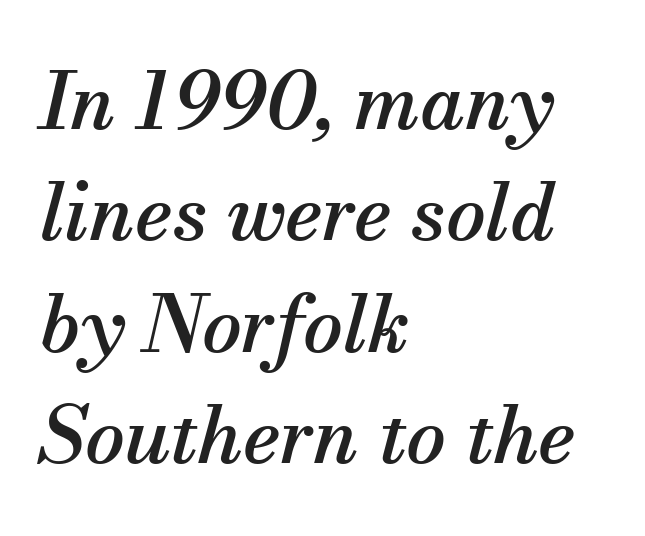
{"serif": "yes", "italic": "yes", "lean": "right", "slant_degrees": 13, "width": "normal", "stroke_contrast": "medium", "x_height": "small", "monospaced": "no", "underline": "no", "align": "left", "line_spacing": "normal", "line_spacing_ratio": 1.41, "letter_spacing": "normal", "letter_spacing_em": 0.0, "glyph_px": 79}
